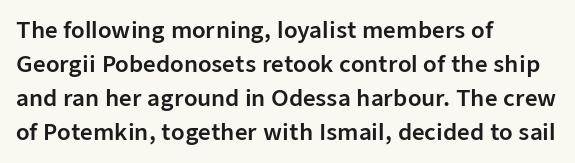
Q: Is the text italic (slanted)? A: No, it is upright.
Q: Is the text underlined? A: No.
Q: How is the paragraph aligned? A: Left-aligned.
Q: Is the spacing between letters normal or unusually wide? A: Normal.
Q: Is the spacing between lines tight, normal or loose? A: Normal.
